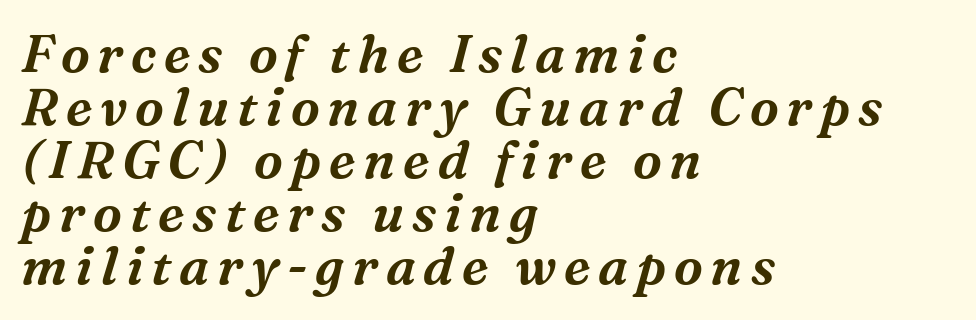
{"serif": "yes", "italic": "yes", "lean": "right", "slant_degrees": 16, "width": "normal", "stroke_contrast": "medium", "x_height": "medium", "monospaced": "no", "underline": "no", "align": "left", "line_spacing": "tight", "line_spacing_ratio": 1.02, "glyph_px": 52}
